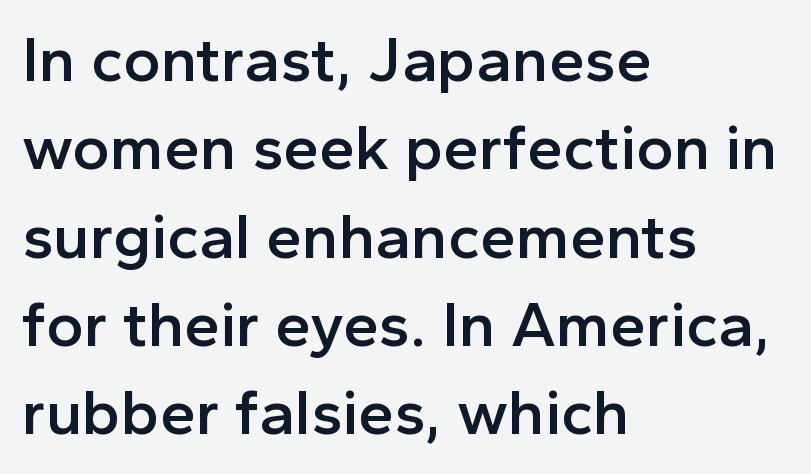
The image shows 64 px semibold sans-serif type, upright; set left-aligned, normal line spacing (1.38x), normal letter spacing, not underlined; a medium x-height.
